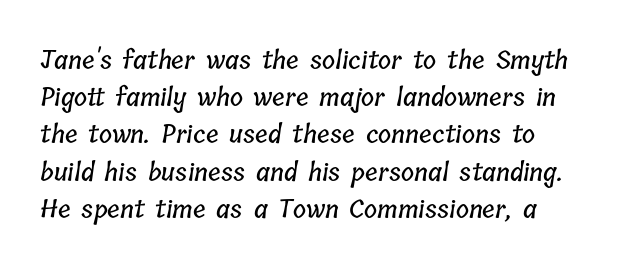
Tracking value appears to be zero — textbook default spacing. This sample keeps an unexceptional amount of space between lines. Which margin do the lines hug? The left one — the right edge is uneven. A clean baseline with only descenders dipping below it.
